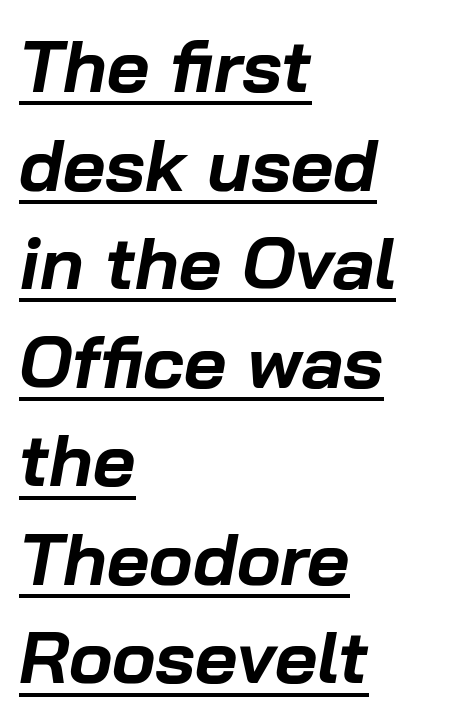
Q: Is the text bold? A: Yes.
Q: Is the text italic (slanted)? A: Yes, it leans right by about 10 degrees.
Q: Is the text underlined? A: Yes.
Q: How is the paragraph aligned? A: Left-aligned.
Q: Is the spacing between letters normal or unusually wide? A: Normal.
Q: Is the spacing between lines tight, normal or loose? A: Normal.
Q: Width (condensed, normal, or wide)? A: Normal.
Q: Stroke contrast? A: Low.
Q: x-height? A: Medium.
Q: Monospaced? A: No.
